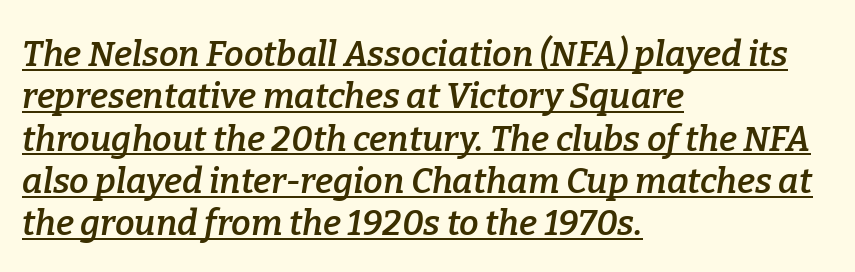
The image shows 35 px semibold serif type, italic (leaning right); set left-aligned, line spacing 1.21x, normal letter spacing, underlined; low stroke contrast and a medium x-height.
